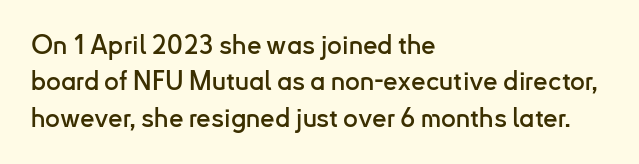
{"italic": "no", "underline": "no", "align": "left", "line_spacing": "normal", "line_spacing_ratio": 1.4, "letter_spacing": "normal", "letter_spacing_em": 0.0, "glyph_px": 26}
